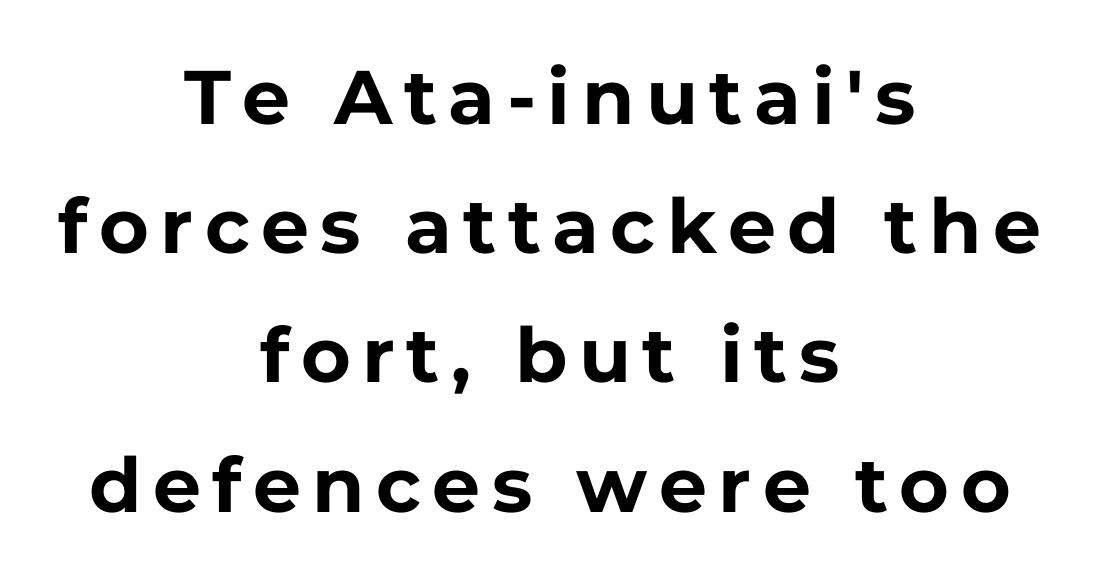
Q: Is the text bold? A: Yes.
Q: Is the text italic (slanted)? A: No, it is upright.
Q: Is the typeface a serif or a sans-serif typeface? A: Sans-serif.
Q: Is the text underlined? A: No.
Q: How is the paragraph aligned? A: Centered.
Q: Is the spacing between lines tight, normal or loose? A: Normal.
Q: Width (condensed, normal, or wide)? A: Normal.
Q: Stroke contrast? A: Low.
Q: x-height? A: Medium.
Q: Monospaced? A: No.
